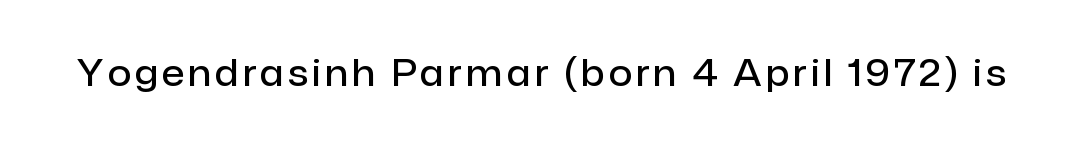
{"serif": "no", "italic": "no", "bold": "semi", "weight": "semibold", "width": "normal", "stroke_contrast": "low", "x_height": "medium", "monospaced": "no", "underline": "no", "glyph_px": 37}
